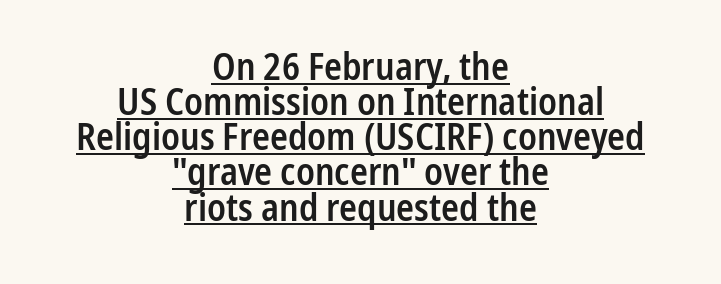
{"serif": "no", "italic": "no", "bold": "semi", "weight": "semibold", "width": "condensed", "stroke_contrast": "low", "x_height": "medium", "monospaced": "no", "underline": "yes", "align": "center", "line_spacing": "tight", "line_spacing_ratio": 0.95, "letter_spacing": "normal", "letter_spacing_em": 0.0, "glyph_px": 37}
